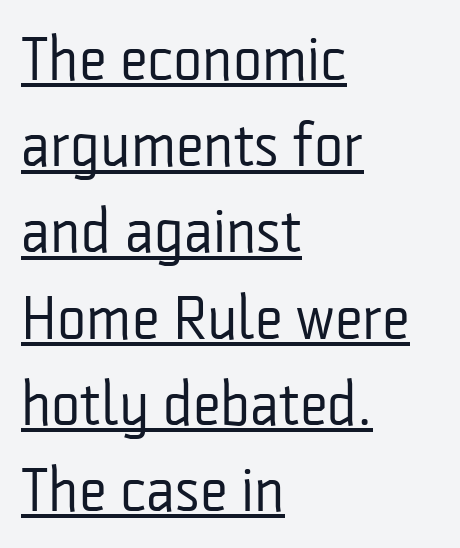
{"serif": "no", "italic": "no", "bold": "no", "weight": "regular", "width": "condensed", "stroke_contrast": "low", "x_height": "medium", "monospaced": "no", "underline": "yes", "align": "left", "line_spacing": "normal", "line_spacing_ratio": 1.39, "letter_spacing": "normal", "letter_spacing_em": 0.0, "glyph_px": 62}
